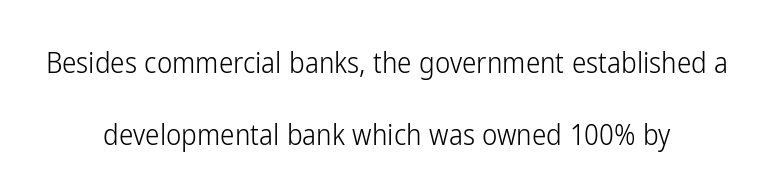
Q: Is the text bold? A: No.
Q: Is the text italic (slanted)? A: No, it is upright.
Q: Is the typeface a serif or a sans-serif typeface? A: Sans-serif.
Q: Is the text underlined? A: No.
Q: How is the paragraph aligned? A: Centered.
Q: Is the spacing between letters normal or unusually wide? A: Normal.
Q: Is the spacing between lines tight, normal or loose? A: Loose.
Q: Width (condensed, normal, or wide)? A: Condensed.
Q: Stroke contrast? A: Low.
Q: x-height? A: Medium.
Q: Monospaced? A: No.
